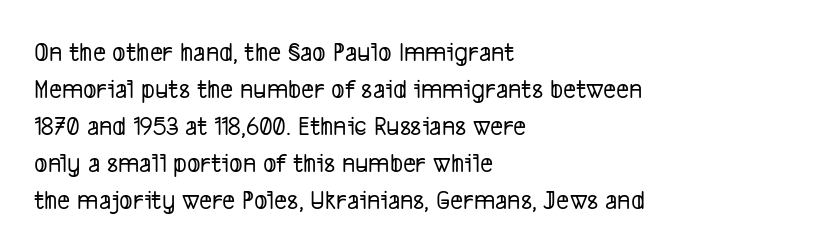
The image shows 28 px condensed sans-serif type; set left-aligned, normal line spacing (1.32x), normal letter spacing, not underlined; low stroke contrast and a medium x-height.
